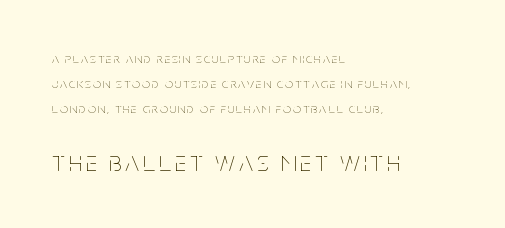
Q: Is the text bold? A: No.
Q: Is the text italic (slanted)? A: No, it is upright.
Q: Is the text underlined? A: No.
Q: How is the paragraph aligned? A: Left-aligned.
Q: Which block of text is set in a larger size, the first (top) or the second (bottom)? A: The second (bottom) one.
Q: Width (condensed, normal, or wide)? A: Condensed.
Q: Stroke contrast? A: Low.
Q: x-height? A: Large.
Q: Monospaced? A: No.
